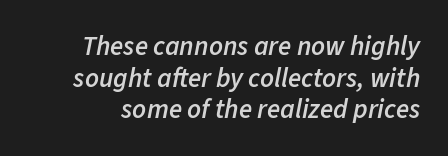
The image shows 27 px text type, italic (leaning right); set line spacing 1.17x, normal letter spacing, not underlined.
